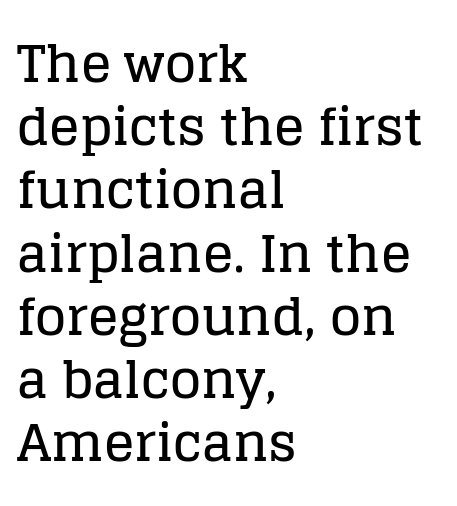
Q: Is the text italic (slanted)? A: No, it is upright.
Q: Is the typeface a serif or a sans-serif typeface? A: Serif.
Q: Is the text underlined? A: No.
Q: How is the paragraph aligned? A: Left-aligned.
Q: Is the spacing between letters normal or unusually wide? A: Normal.
Q: Width (condensed, normal, or wide)? A: Normal.
Q: Stroke contrast? A: Low.
Q: x-height? A: Large.
Q: Monospaced? A: No.
